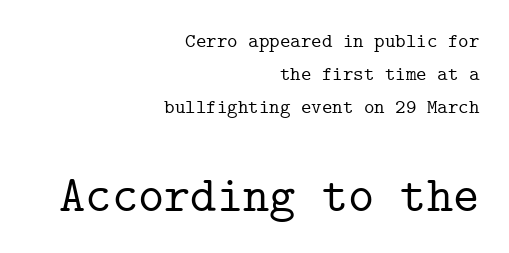
Q: Is the text italic (slanted)? A: No, it is upright.
Q: Is the typeface a serif or a sans-serif typeface? A: Serif.
Q: Is the text underlined? A: No.
Q: How is the paragraph aligned? A: Right-aligned.
Q: Is the spacing between letters normal or unusually wide? A: Normal.
Q: Is the spacing between lines tight, normal or loose? A: Normal.
Q: Which block of text is set in a larger size, the first (top) or the second (bottom)? A: The second (bottom) one.
Q: Width (condensed, normal, or wide)? A: Normal.
Q: Stroke contrast? A: Low.
Q: x-height? A: Medium.
Q: Monospaced? A: Yes.
